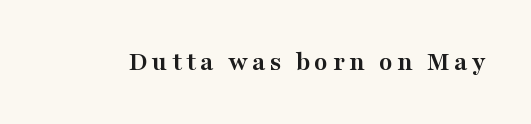
Q: Is the text bold? A: Yes.
Q: Is the text italic (slanted)? A: No, it is upright.
Q: Is the typeface a serif or a sans-serif typeface? A: Serif.
Q: Is the text underlined? A: No.
Q: Width (condensed, normal, or wide)? A: Wide.
Q: Stroke contrast? A: Medium.
Q: x-height? A: Medium.
Q: Monospaced? A: No.
